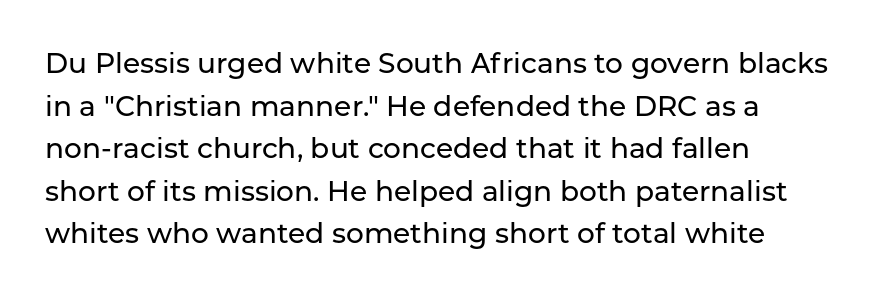
The image shows 28 px sans-serif type, upright; set left-aligned, normal line spacing (1.52x), normal letter spacing, not underlined; low stroke contrast and a medium x-height.
